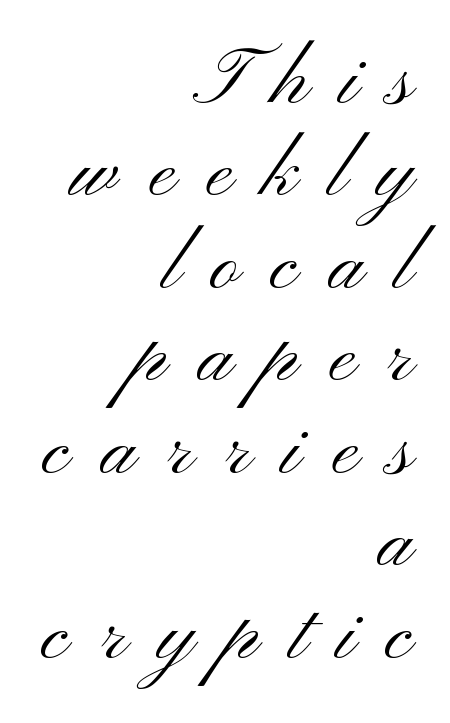
Varying glyph widths throughout — classic text-font behaviour. Is the letter spacing exaggerated? Yes — the characters are pushed far apart. Casual observation: everything's shoved over to the right. Nobody drew a line under any word here.
